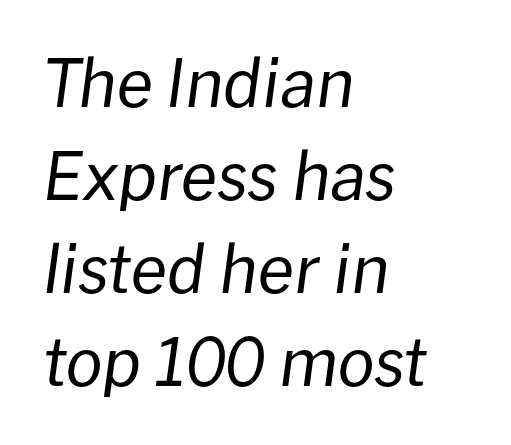
Q: Is the text bold? A: No.
Q: Is the text italic (slanted)? A: Yes, it leans right by about 8 degrees.
Q: Is the text underlined? A: No.
Q: How is the paragraph aligned? A: Left-aligned.
Q: Is the spacing between letters normal or unusually wide? A: Normal.
Q: Is the spacing between lines tight, normal or loose? A: Normal.
Q: Width (condensed, normal, or wide)? A: Normal.
Q: Stroke contrast? A: Low.
Q: x-height? A: Medium.
Q: Monospaced? A: No.
